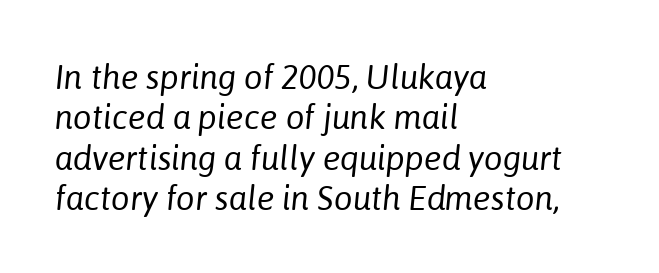
The image shows 33 px regular-weight type, italic (leaning right); set left-aligned, line spacing 1.22x, normal letter spacing, not underlined; low stroke contrast and a medium x-height.
